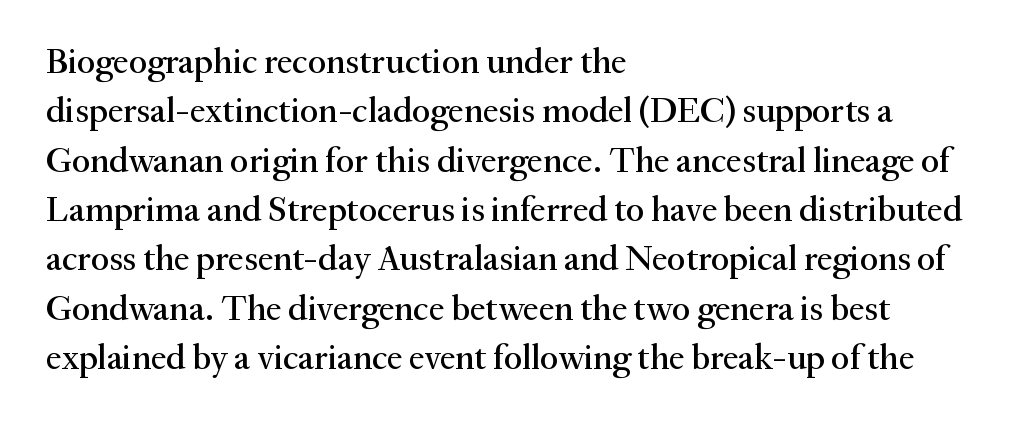
Q: Is the text italic (slanted)? A: No, it is upright.
Q: Is the typeface a serif or a sans-serif typeface? A: Serif.
Q: Is the text underlined? A: No.
Q: How is the paragraph aligned? A: Left-aligned.
Q: Is the spacing between letters normal or unusually wide? A: Normal.
Q: Is the spacing between lines tight, normal or loose? A: Normal.
Q: Width (condensed, normal, or wide)? A: Normal.
Q: Stroke contrast? A: Medium.
Q: x-height? A: Small.
Q: Monospaced? A: No.
